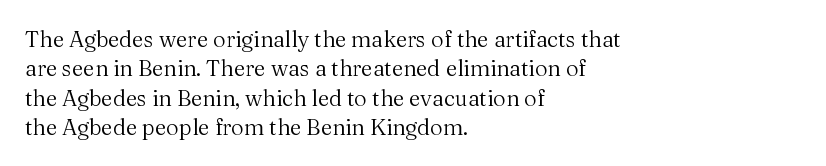
The image shows 22 px text type, upright; set left-aligned, normal line spacing (1.33x), normal letter spacing, not underlined.
